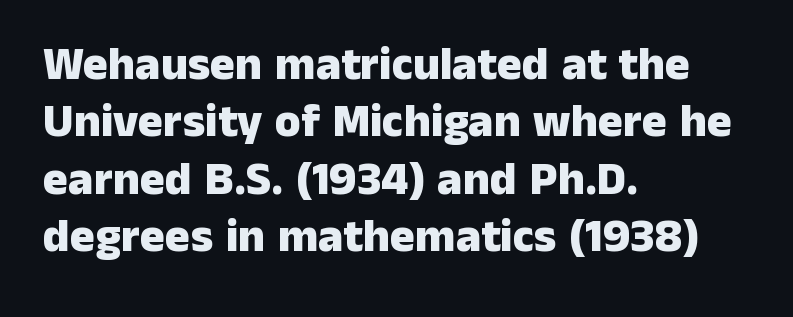
The image shows 47 px heavy sans-serif type, upright; set left-aligned, line spacing 1.22x, normal letter spacing, not underlined; low stroke contrast and a medium x-height.
